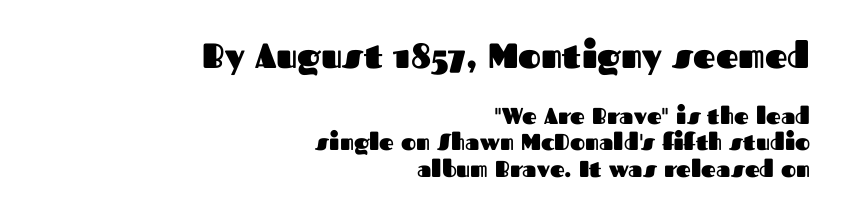
The image shows 35 px heavy sans-serif type, upright; set right-aligned, line spacing 1.16x, normal letter spacing, not underlined; the first (top) block is 1.52x larger; medium stroke contrast and a medium x-height.
